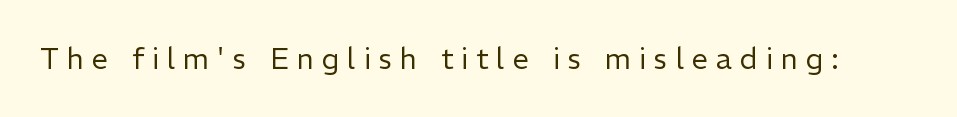
The image shows 29 px regular-weight sans-serif type, upright; set unusually wide letter spacing (+0.28 em), not underlined; low stroke contrast and a medium x-height.
